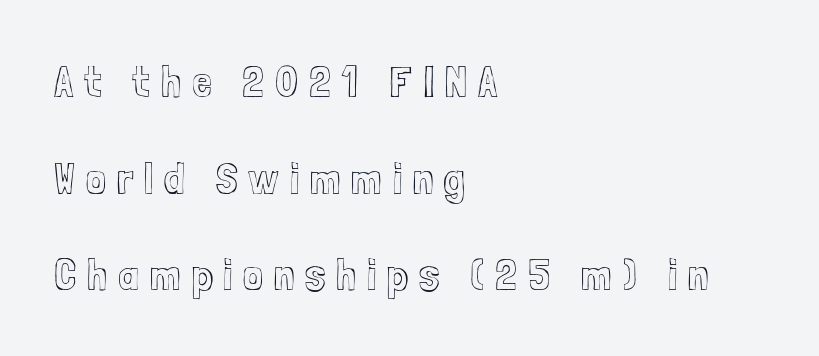
Leading is clearly above the norm, producing a sparse column. Spacing verdict: proportional, widths tailored to each character. The tracking reads as deliberately expanded to a designer's eye. The axis of the letterforms is exactly vertical. No word sits above an underline.
